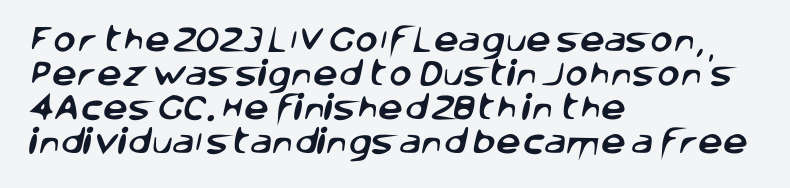
A clean baseline with only descenders dipping below it. Character widths vary here, with narrow letters taking less room than wide ones. If you drew a ruler down the left edge, every line would touch it. Is this a sans? Yes — the strokes have no serifs. No extra tracking has been applied to these lines.
